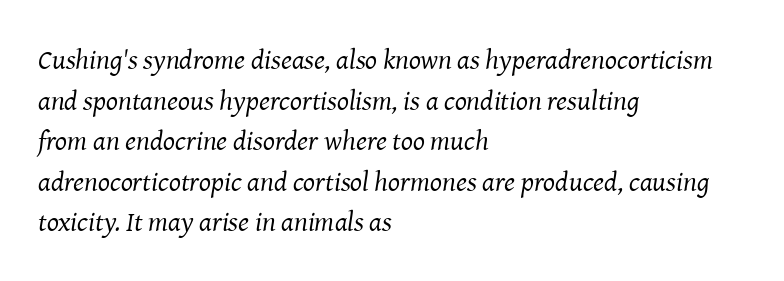
Q: Is the text bold? A: No.
Q: Is the text italic (slanted)? A: Yes, it leans right by about 8 degrees.
Q: Is the typeface a serif or a sans-serif typeface? A: Serif.
Q: Is the text underlined? A: No.
Q: How is the paragraph aligned? A: Left-aligned.
Q: Is the spacing between letters normal or unusually wide? A: Normal.
Q: Is the spacing between lines tight, normal or loose? A: Normal.
Q: Width (condensed, normal, or wide)? A: Normal.
Q: Stroke contrast? A: Medium.
Q: x-height? A: Medium.
Q: Monospaced? A: No.
